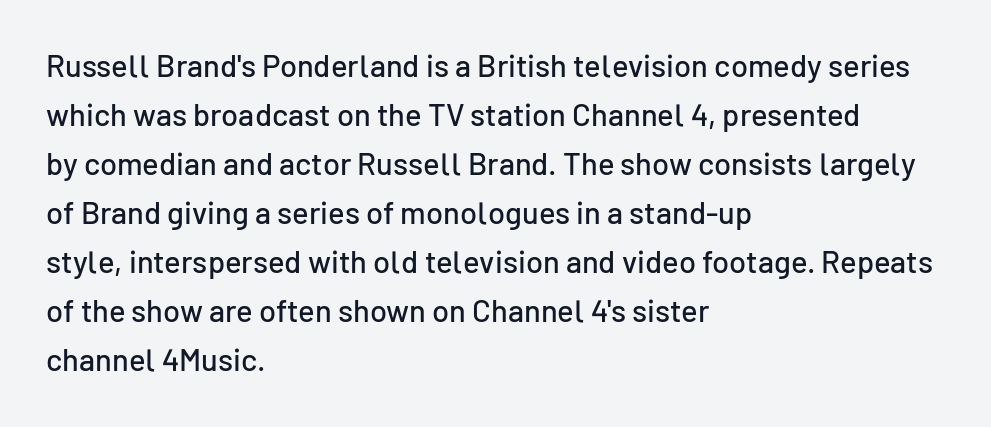
In CSS terms this would be text-align: left. The block of text has a typical density, with ordinary space between rows. No feet cap the strokes, marking this as sans-serif type. Varying glyph widths throughout — classic text-font behaviour. Underlining? Definitely not there. The type is set solid horizontally, with unmodified tracking.
